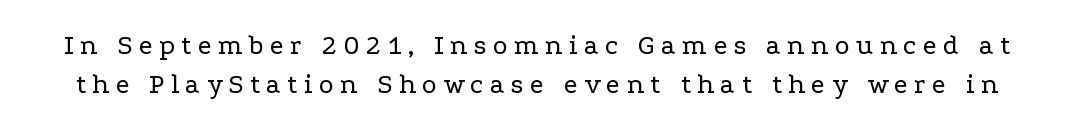
{"serif": "yes", "italic": "no", "bold": "no", "weight": "regular", "width": "wide", "stroke_contrast": "low", "x_height": "medium", "monospaced": "no", "underline": "no", "line_spacing": "normal", "line_spacing_ratio": 1.38, "letter_spacing": "wide", "letter_spacing_em": 0.23, "glyph_px": 28}
